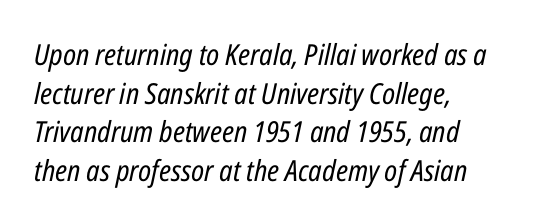
No extra ink here — the face is not bold. Short note: letters normally spaced. Rendered with sloped, italic letterforms. The passage shown is not underscored anywhere. Looks like regular typesetting: each glyph gets only the width it needs. This sample keeps an unexceptional amount of space between lines.
